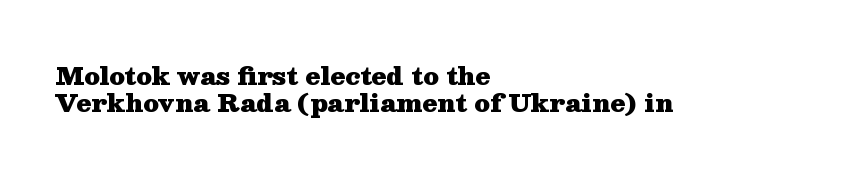
The image shows 24 px bold type, upright; set left-aligned, tight line spacing (1.14x), normal letter spacing, not underlined.
